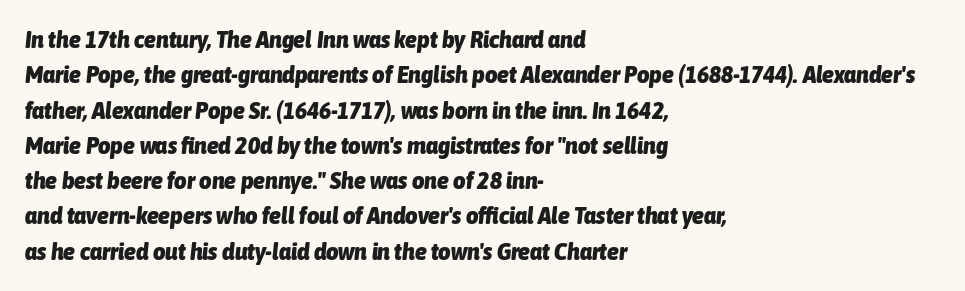
Q: Is the text bold? A: Yes.
Q: Is the text italic (slanted)? A: Yes, it leans right by about 6 degrees.
Q: Is the text underlined? A: No.
Q: How is the paragraph aligned? A: Left-aligned.
Q: Is the spacing between letters normal or unusually wide? A: Normal.
Q: Is the spacing between lines tight, normal or loose? A: Normal.
